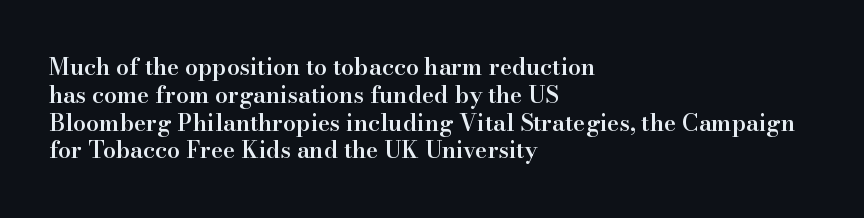
The image shows 23 px text type, upright; set left-aligned, line spacing 1.21x, normal letter spacing, not underlined.
